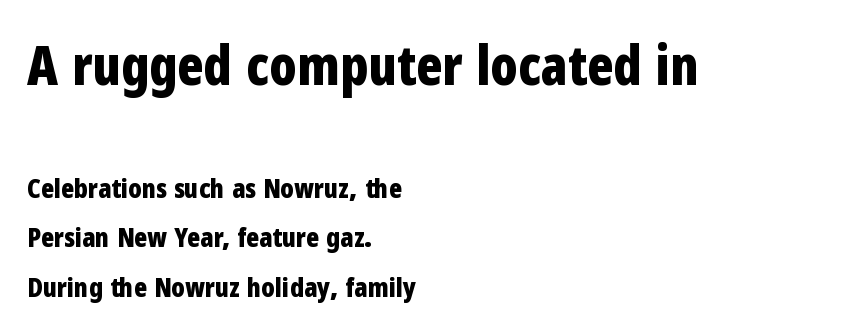
Glance below the letters and you will spot only blank space. Does the weight exceed regular? Yes, all the way to bold. These lines are set flush left with a ragged right edge. Are there feet on the stems? There aren't — it's a sans. Two sizes are in play, and the larger belongs to the first block. These lines are rendered in a variable-pitch font.
